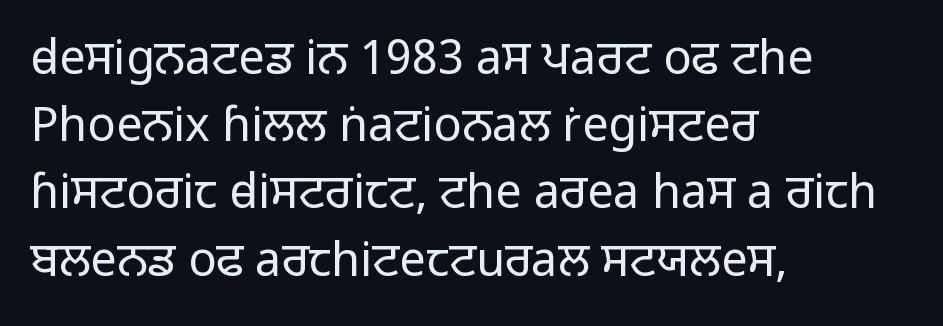
The image shows 47 px light sans-serif type, upright; set left-aligned, normal line spacing (1.43x), normal letter spacing, not underlined; low stroke contrast and a medium x-height.
